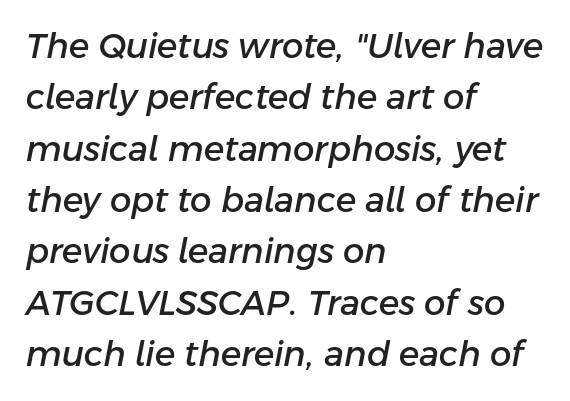
The image shows 34 px text type, italic (leaning right); set left-aligned, normal line spacing (1.51x), normal letter spacing, not underlined; low stroke contrast and a medium x-height.
